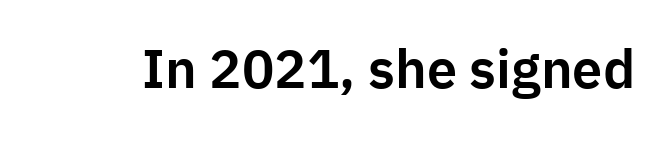
{"serif": "no", "italic": "no", "width": "normal", "stroke_contrast": "low", "x_height": "medium", "monospaced": "no", "underline": "no", "letter_spacing": "normal", "letter_spacing_em": 0.0, "glyph_px": 54}
